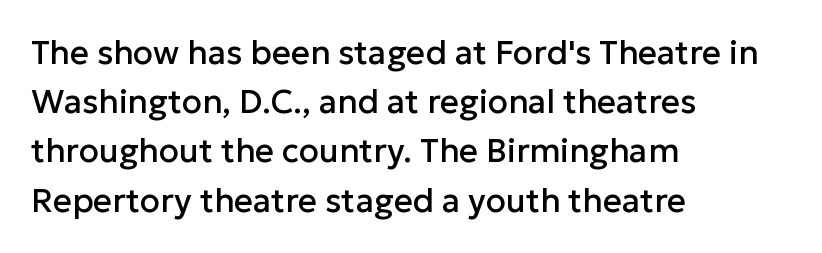
The image shows 33 px sans-serif type, upright; set left-aligned, normal line spacing (1.49x), normal letter spacing, not underlined; low stroke contrast and a medium x-height.
